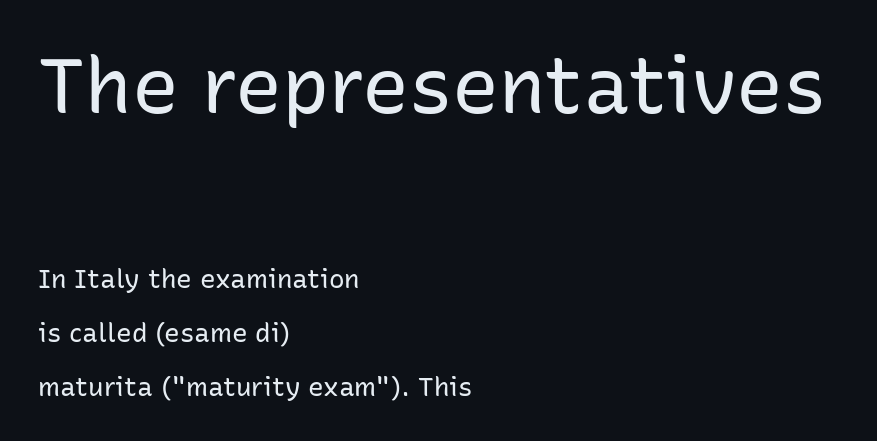
Q: Is the text bold? A: No.
Q: Is the text italic (slanted)? A: No, it is upright.
Q: Is the typeface a serif or a sans-serif typeface? A: Sans-serif.
Q: Is the text underlined? A: No.
Q: How is the paragraph aligned? A: Left-aligned.
Q: Is the spacing between letters normal or unusually wide? A: Normal.
Q: Is the spacing between lines tight, normal or loose? A: Loose.
Q: Which block of text is set in a larger size, the first (top) or the second (bottom)? A: The first (top) one.
Q: Width (condensed, normal, or wide)? A: Normal.
Q: Stroke contrast? A: Low.
Q: x-height? A: Medium.
Q: Monospaced? A: No.
